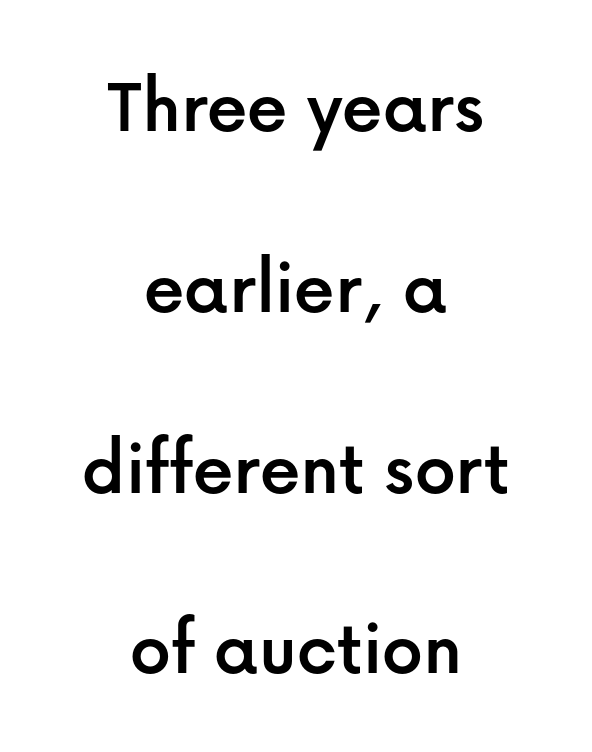
The image shows 80 px sans-serif type, upright; set centered, loose line spacing (2.26x), normal letter spacing, not underlined; low stroke contrast and a medium x-height.
